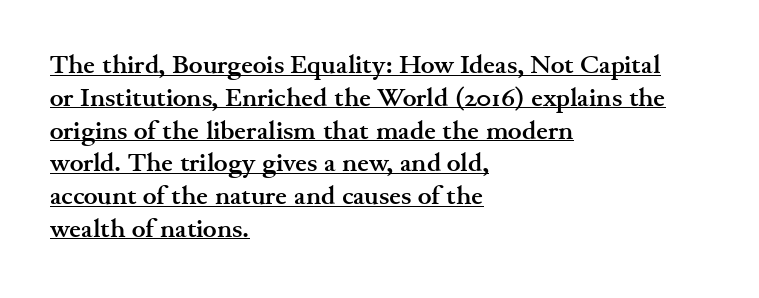
{"italic": "no", "bold": "yes", "underline": "yes", "align": "left", "line_spacing": "normal", "line_spacing_ratio": 1.26, "letter_spacing": "normal", "letter_spacing_em": 0.0, "glyph_px": 26}
